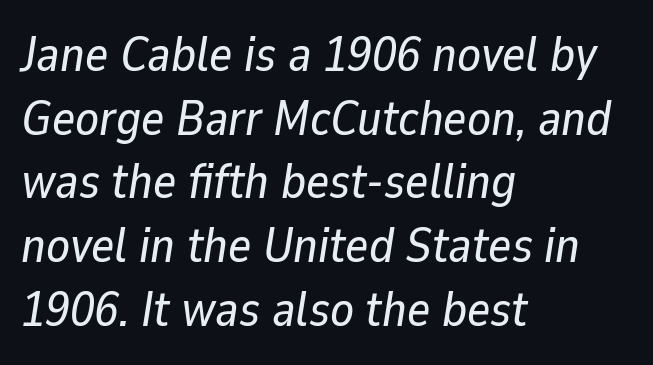
This block has exactly the height ordinary leading produces. Students, note that the glyphs here touch the page at normal intervals. Emphasis-style slanted type is in use. Glance below the letters and you will spot only blank space. Each letter keeps its own natural width here, so spacing adapts to shape. Left-aligned paragraph, ragged on the right.
